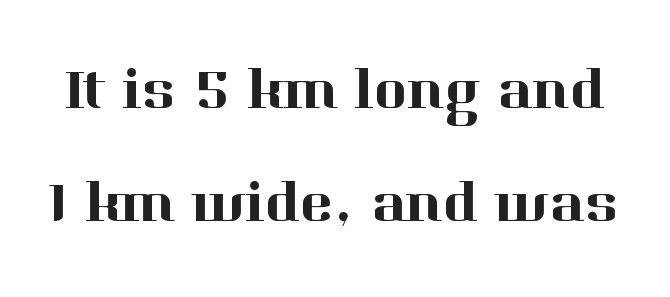
Q: Is the text italic (slanted)? A: No, it is upright.
Q: Is the typeface a serif or a sans-serif typeface? A: Serif.
Q: Is the text underlined? A: No.
Q: Is the spacing between letters normal or unusually wide? A: Normal.
Q: Is the spacing between lines tight, normal or loose? A: Loose.
Q: Width (condensed, normal, or wide)? A: Normal.
Q: Stroke contrast? A: High.
Q: x-height? A: Medium.
Q: Monospaced? A: No.
